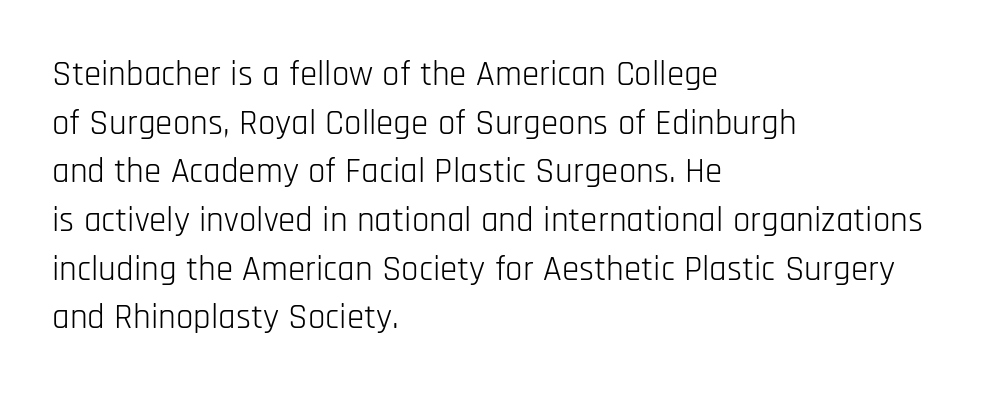
{"serif": "no", "italic": "no", "bold": "no", "weight": "light", "width": "condensed", "stroke_contrast": "low", "x_height": "large", "monospaced": "no", "underline": "no", "align": "left", "line_spacing": "normal", "line_spacing_ratio": 1.39, "letter_spacing": "normal", "letter_spacing_em": 0.0, "glyph_px": 35}
